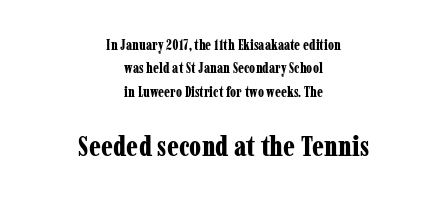
{"serif": "yes", "italic": "no", "bold": "yes", "weight": "bold", "width": "condensed", "stroke_contrast": "low", "x_height": "medium", "monospaced": "no", "underline": "no", "align": "center", "line_spacing": "normal", "line_spacing_ratio": 1.67, "letter_spacing": "normal", "letter_spacing_em": 0.0, "larger_block": "second", "size_ratio": 2.0, "glyph_px": 28}
